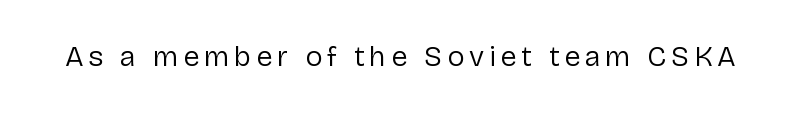
The image shows 29 px regular-weight sans-serif type, upright; set not underlined; low stroke contrast and a medium x-height.
